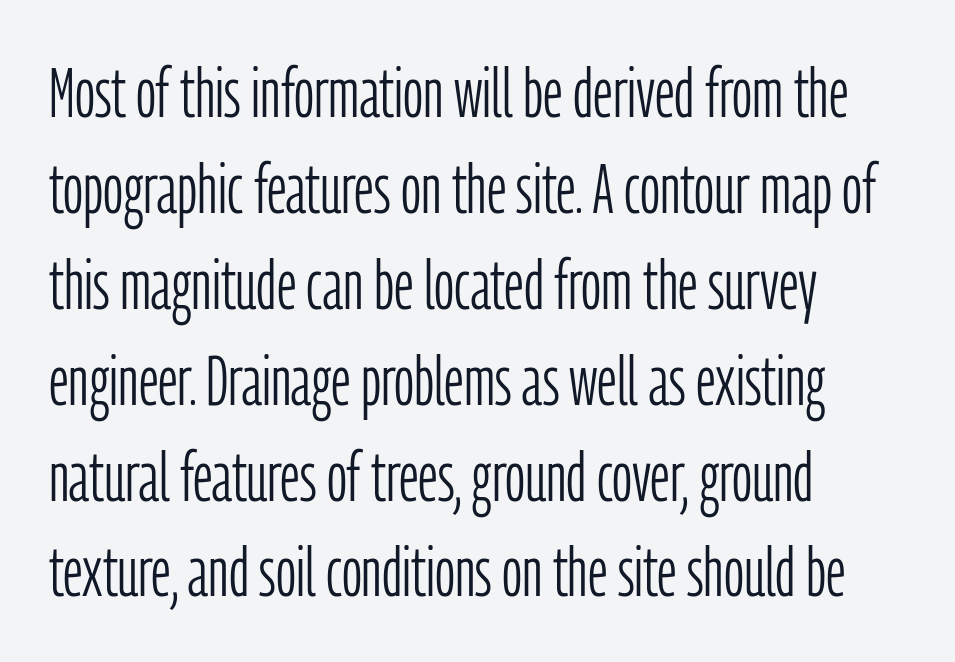
{"serif": "no", "italic": "no", "bold": "no", "weight": "light", "width": "condensed", "stroke_contrast": "low", "x_height": "medium", "monospaced": "no", "underline": "no", "align": "left", "line_spacing": "normal", "line_spacing_ratio": 1.37, "letter_spacing": "normal", "letter_spacing_em": 0.0, "glyph_px": 70}
